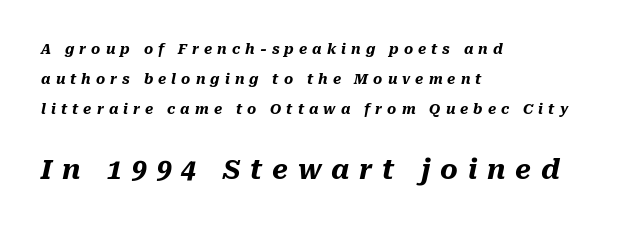
Q: Is the text bold? A: Yes.
Q: Is the text italic (slanted)? A: Yes, it leans right by about 10 degrees.
Q: Is the text underlined? A: No.
Q: How is the paragraph aligned? A: Left-aligned.
Q: Is the spacing between letters normal or unusually wide? A: Unusually wide.
Q: Is the spacing between lines tight, normal or loose? A: Loose.
Q: Which block of text is set in a larger size, the first (top) or the second (bottom)? A: The second (bottom) one.
